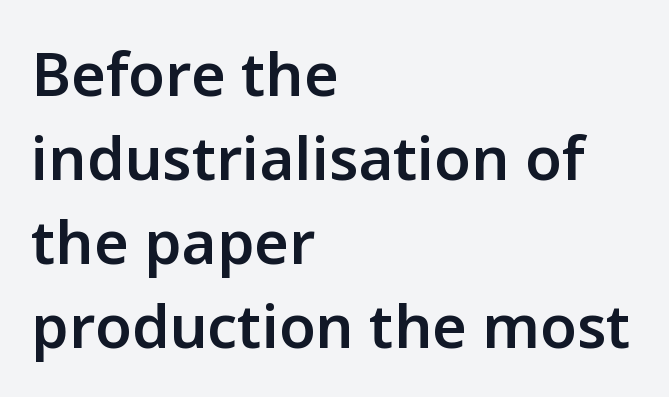
Q: Is the text bold? A: Semi-bold.
Q: Is the text italic (slanted)? A: No, it is upright.
Q: Is the typeface a serif or a sans-serif typeface? A: Sans-serif.
Q: Is the text underlined? A: No.
Q: How is the paragraph aligned? A: Left-aligned.
Q: Is the spacing between letters normal or unusually wide? A: Normal.
Q: Is the spacing between lines tight, normal or loose? A: Normal.
Q: Width (condensed, normal, or wide)? A: Normal.
Q: Stroke contrast? A: Low.
Q: x-height? A: Medium.
Q: Monospaced? A: No.
